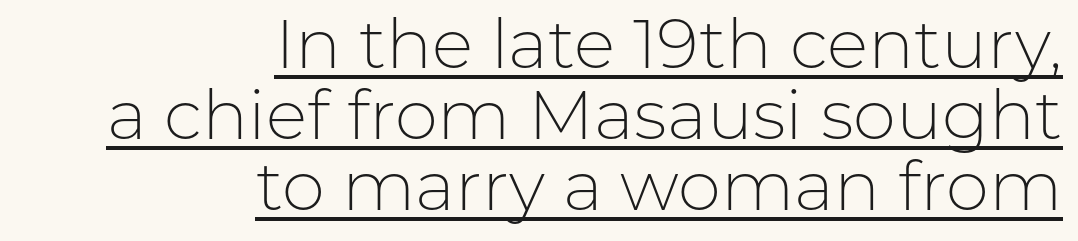
{"serif": "no", "italic": "no", "bold": "no", "weight": "light", "width": "normal", "stroke_contrast": "low", "x_height": "medium", "monospaced": "no", "underline": "yes", "align": "right", "line_spacing": "tight", "line_spacing_ratio": 1.03, "letter_spacing": "normal", "letter_spacing_em": 0.0, "glyph_px": 69}
